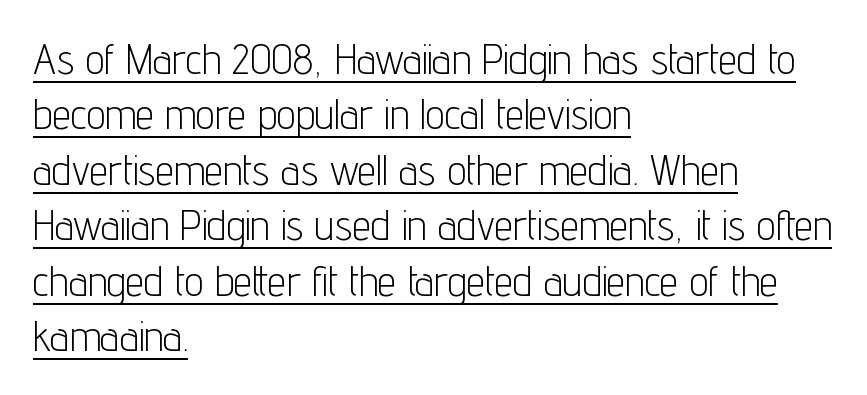
The letters sit at their default tracking, neither squeezed nor spread. Casual observation: everything's shoved over to the left. The lettering stays uniformly vertical, giving the passage a roman look. Notice how a bar underscores the lettering throughout.
